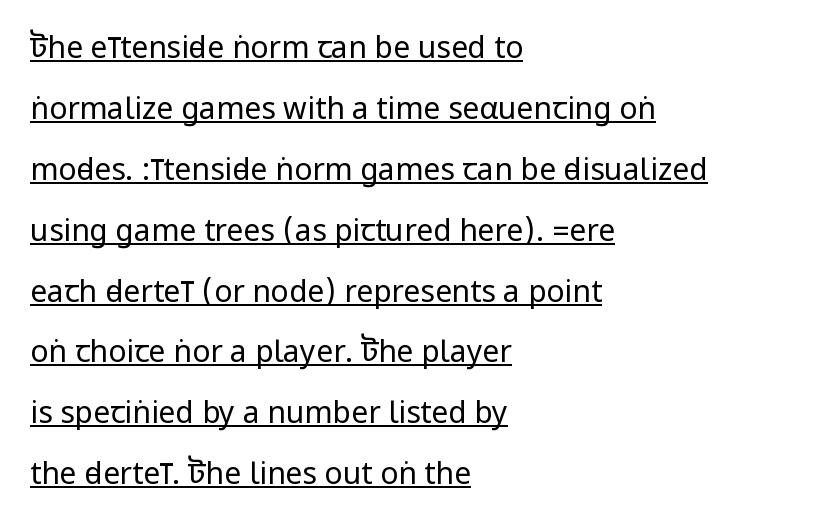
The block of text is sparse from top to bottom, with ample space between rows. This sample uses a sans-serif face. Compared with a centered layout, this one pins lines to the left instead. Underlined type.
